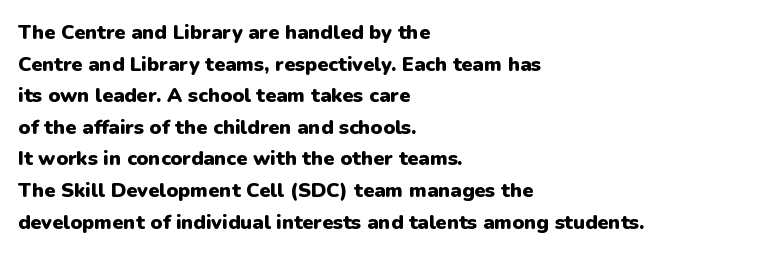
Q: Is the text bold? A: Yes.
Q: Is the text italic (slanted)? A: No, it is upright.
Q: Is the text underlined? A: No.
Q: How is the paragraph aligned? A: Left-aligned.
Q: Is the spacing between letters normal or unusually wide? A: Normal.
Q: Is the spacing between lines tight, normal or loose? A: Normal.
